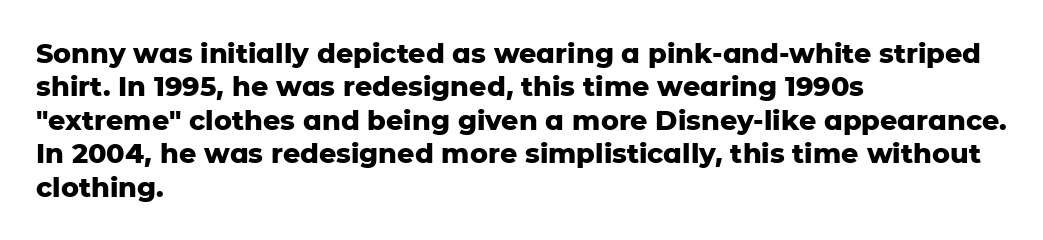
There is no visible air inserted between adjacent glyphs. Compared with a centered layout, this one pins lines to the left instead. The strokes are fattened all the way to bold. A typesetter would mark this as roman, not italic. The words here are not underlined.
